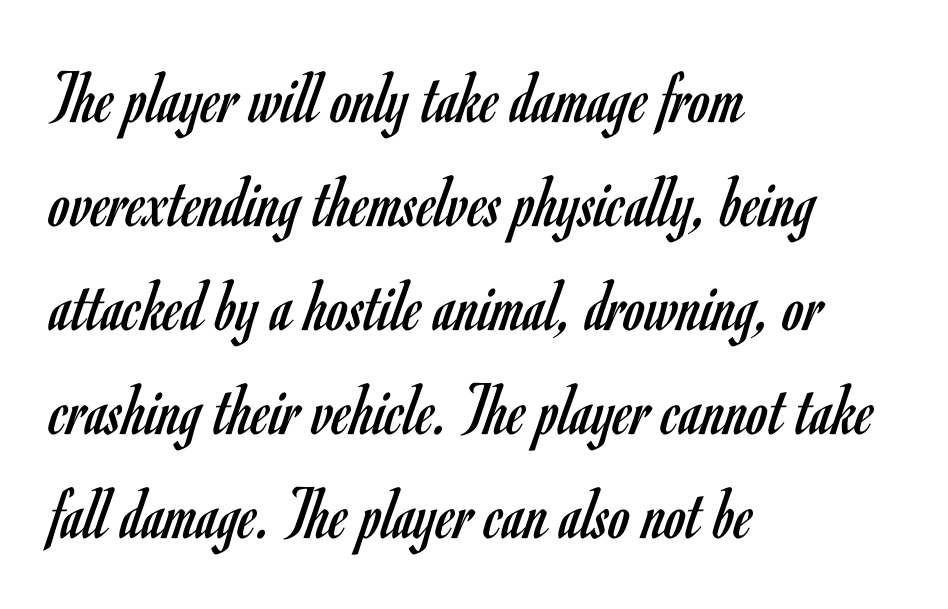
The gap between lines stays unmarked. The passage shown is typeset with a sans-serif family. Bold? No — there's no thickening of the strokes.
